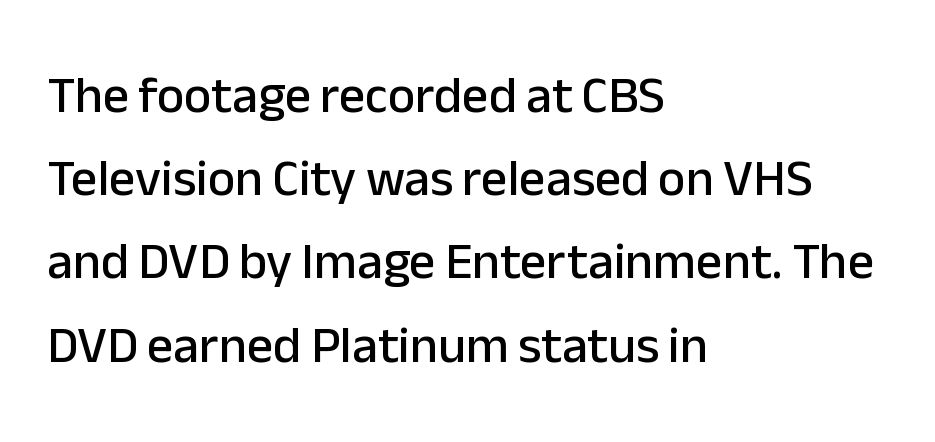
Q: Is the text italic (slanted)? A: No, it is upright.
Q: Is the typeface a serif or a sans-serif typeface? A: Sans-serif.
Q: Is the text underlined? A: No.
Q: How is the paragraph aligned? A: Left-aligned.
Q: Is the spacing between letters normal or unusually wide? A: Normal.
Q: Is the spacing between lines tight, normal or loose? A: Normal.
Q: Width (condensed, normal, or wide)? A: Normal.
Q: Stroke contrast? A: Low.
Q: x-height? A: Medium.
Q: Monospaced? A: No.
